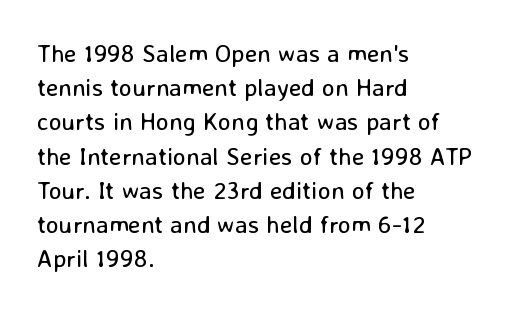
Q: Is the text bold? A: No.
Q: Is the text italic (slanted)? A: No, it is upright.
Q: Is the text underlined? A: No.
Q: How is the paragraph aligned? A: Left-aligned.
Q: Is the spacing between letters normal or unusually wide? A: Normal.
Q: Is the spacing between lines tight, normal or loose? A: Normal.
